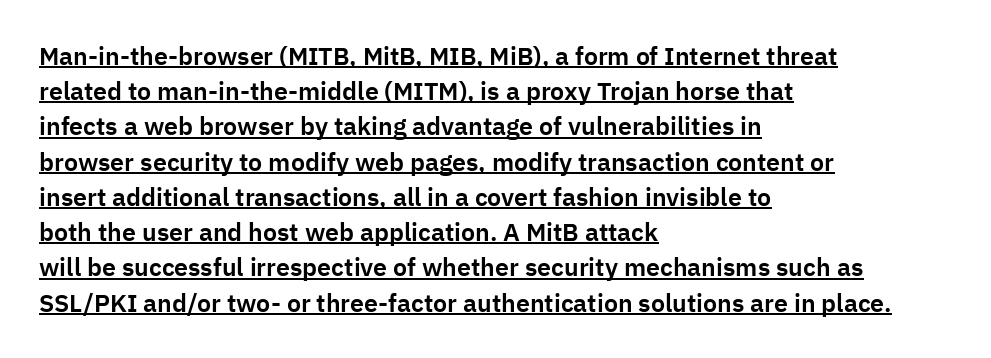
The image shows 25 px text type, upright; set left-aligned, normal line spacing (1.41x), normal letter spacing, underlined.
